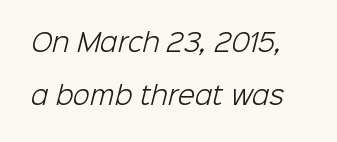
The characters are drawn with everyday or finer stroke widths. Each row of text sits above clean, open space. The space between consecutive lines is lavish. Inter-character spacing is left at the font's built-in metrics.
